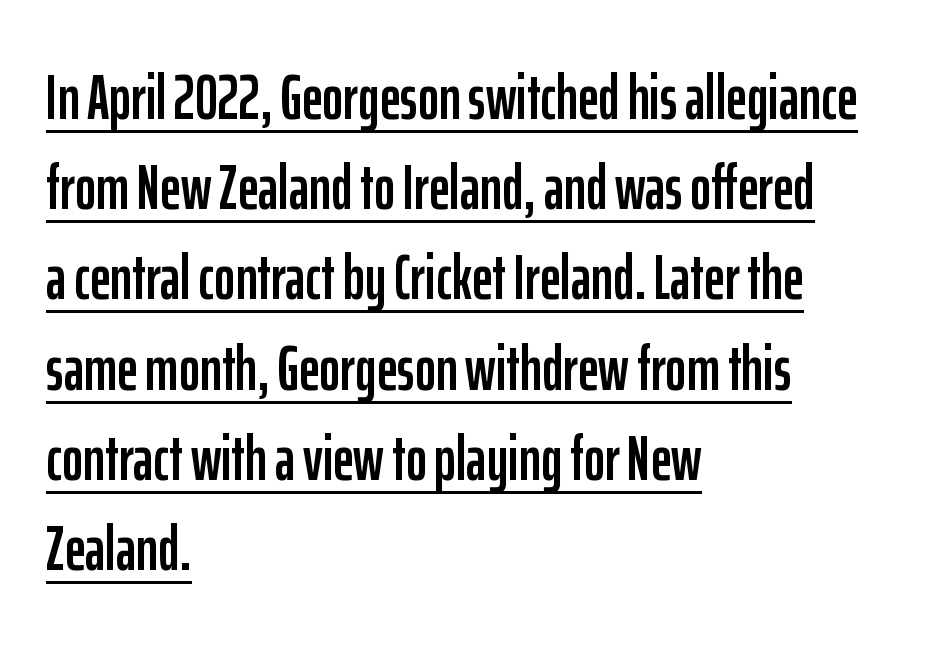
{"serif": "no", "italic": "no", "width": "condensed", "stroke_contrast": "low", "x_height": "medium", "monospaced": "no", "underline": "yes", "align": "left", "line_spacing": "normal", "line_spacing_ratio": 1.41, "letter_spacing": "normal", "letter_spacing_em": 0.0, "glyph_px": 64}
